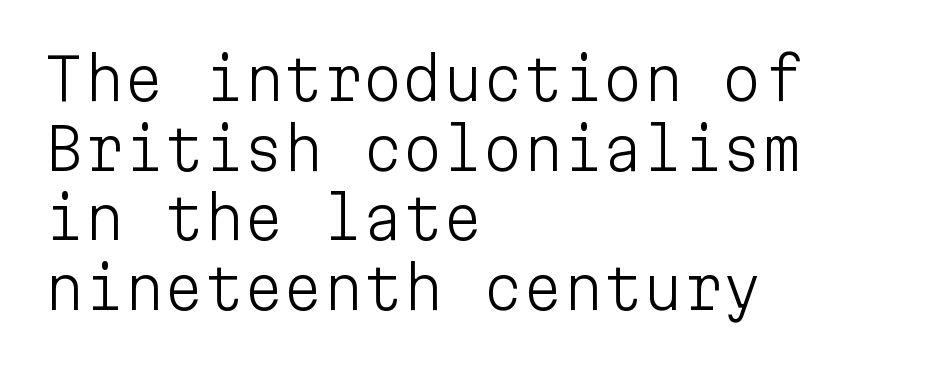
Q: Is the text bold? A: No.
Q: Is the text italic (slanted)? A: No, it is upright.
Q: Is the typeface a serif or a sans-serif typeface? A: Sans-serif.
Q: Is the text underlined? A: No.
Q: How is the paragraph aligned? A: Left-aligned.
Q: Is the spacing between letters normal or unusually wide? A: Normal.
Q: Width (condensed, normal, or wide)? A: Normal.
Q: Stroke contrast? A: Low.
Q: x-height? A: Medium.
Q: Monospaced? A: Yes.
